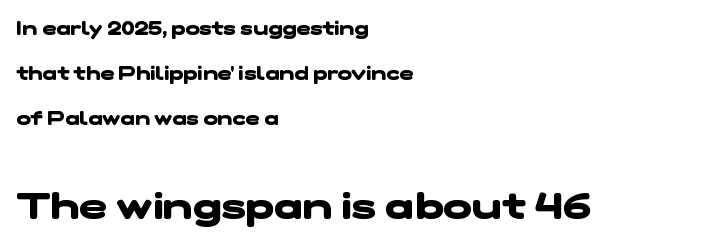
The image shows 38 px heavy, wide sans-serif type; set left-aligned, loose line spacing (2.37x), normal letter spacing, not underlined; the second (bottom) block is 2.0x larger; low stroke contrast and a medium x-height.
